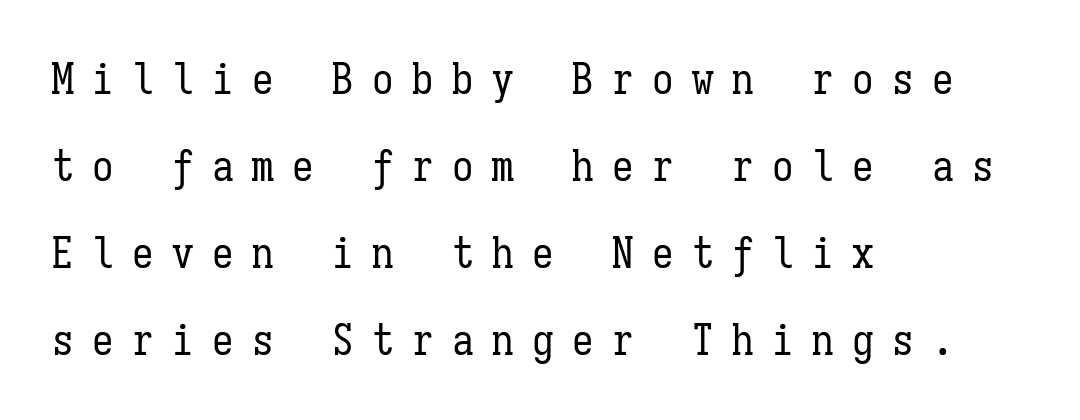
The image shows 43 px regular-weight, condensed type, upright, monospaced; set left-aligned, loose line spacing (2.02x), unusually wide letter spacing (+0.43 em), not underlined; low stroke contrast and a medium x-height.
